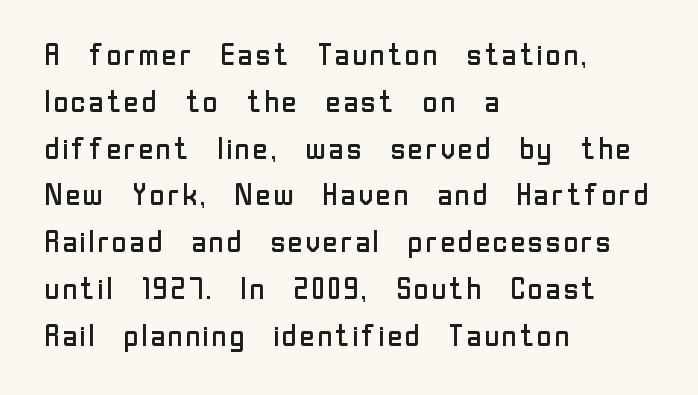
The image shows 30 px regular-weight sans-serif type, upright; set left-aligned, normal line spacing (1.56x), normal letter spacing, not underlined; low stroke contrast and a medium x-height.
